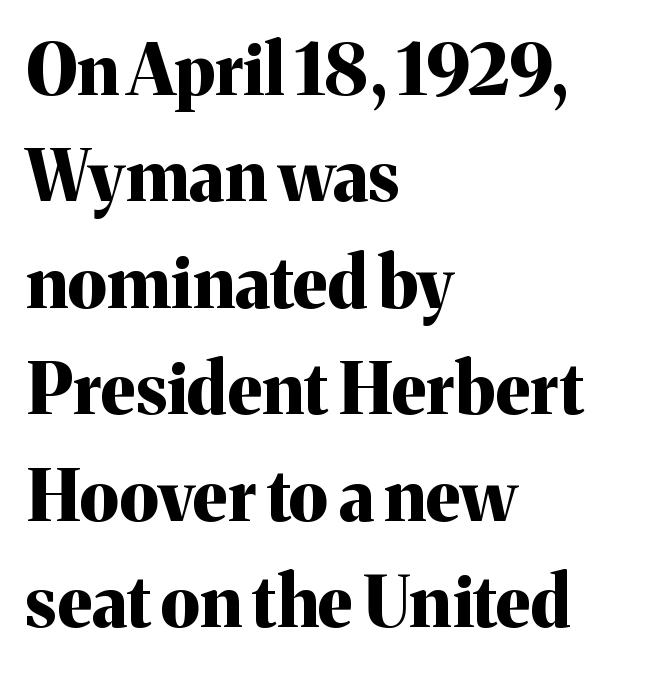
The image shows 70 px bold serif type, upright; set left-aligned, normal line spacing (1.52x), normal letter spacing, not underlined; medium stroke contrast and a medium x-height.
